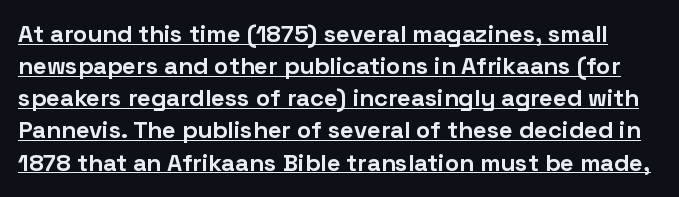
The sample's only ornament is a line tracing under the words. Baseline-to-baseline distance is the conventional proportion of letter height. Pretty heavy lettering here — definitely bold. Students, note that the glyphs here touch the page at normal intervals. Every stem runs plumb, perpendicular to the baseline.
